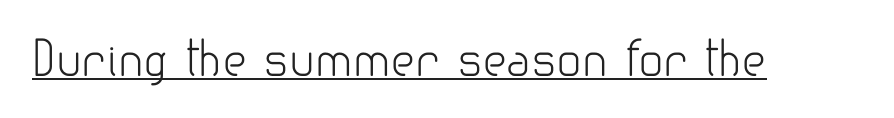
The image shows 47 px light sans-serif type, upright; set normal letter spacing, underlined; low stroke contrast and a small x-height.
